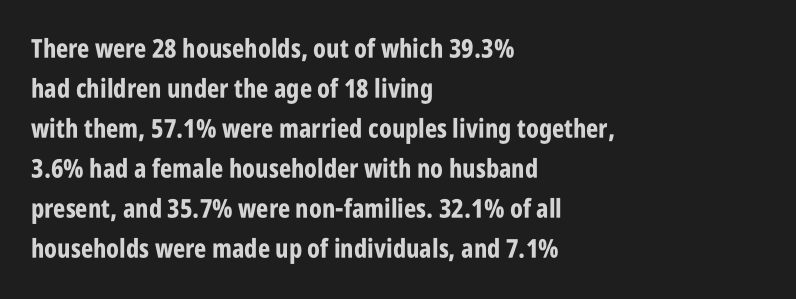
The image shows 26 px bold type, upright; set left-aligned, normal line spacing (1.54x), normal letter spacing, not underlined.
